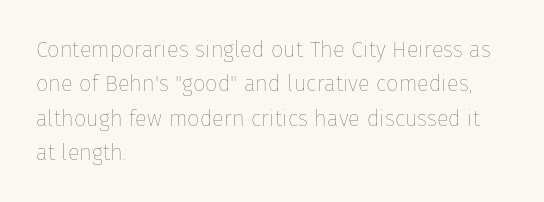
Q: Is the text bold? A: No.
Q: Is the text italic (slanted)? A: No, it is upright.
Q: Is the text underlined? A: No.
Q: How is the paragraph aligned? A: Left-aligned.
Q: Is the spacing between letters normal or unusually wide? A: Normal.
Q: Is the spacing between lines tight, normal or loose? A: Normal.
